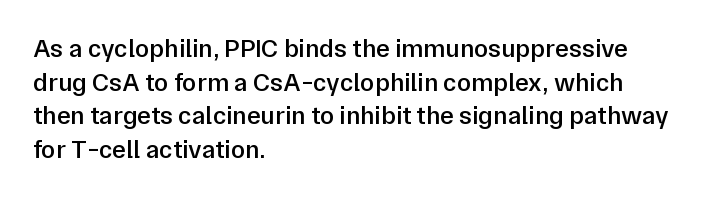
The image shows 26 px text type, upright; set left-aligned, normal line spacing (1.29x), normal letter spacing, not underlined.
